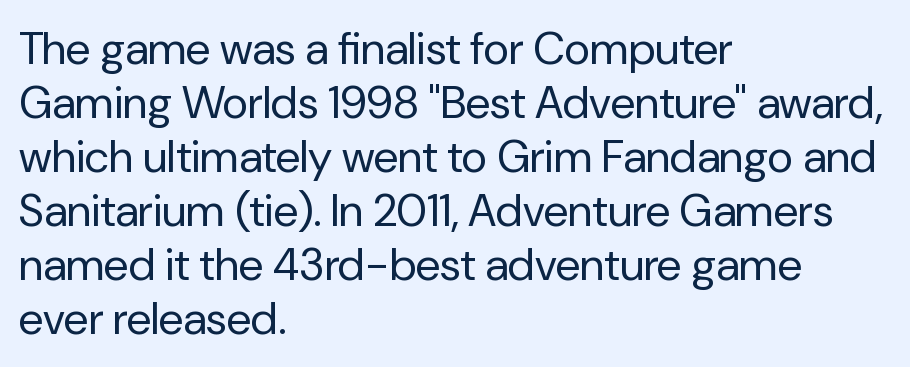
Q: Is the text bold? A: No.
Q: Is the text italic (slanted)? A: No, it is upright.
Q: Is the typeface a serif or a sans-serif typeface? A: Sans-serif.
Q: Is the text underlined? A: No.
Q: How is the paragraph aligned? A: Left-aligned.
Q: Is the spacing between letters normal or unusually wide? A: Normal.
Q: Width (condensed, normal, or wide)? A: Normal.
Q: Stroke contrast? A: Low.
Q: x-height? A: Medium.
Q: Monospaced? A: No.
